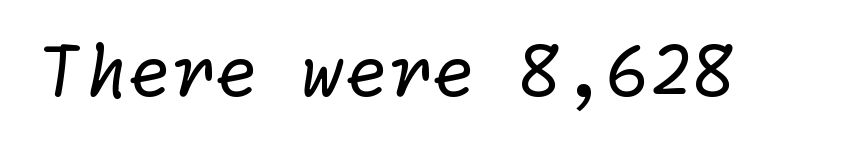
{"serif": "no", "bold": "no", "weight": "regular", "width": "normal", "stroke_contrast": "low", "x_height": "medium", "underline": "no", "letter_spacing": "normal", "letter_spacing_em": 0.0, "glyph_px": 70}
